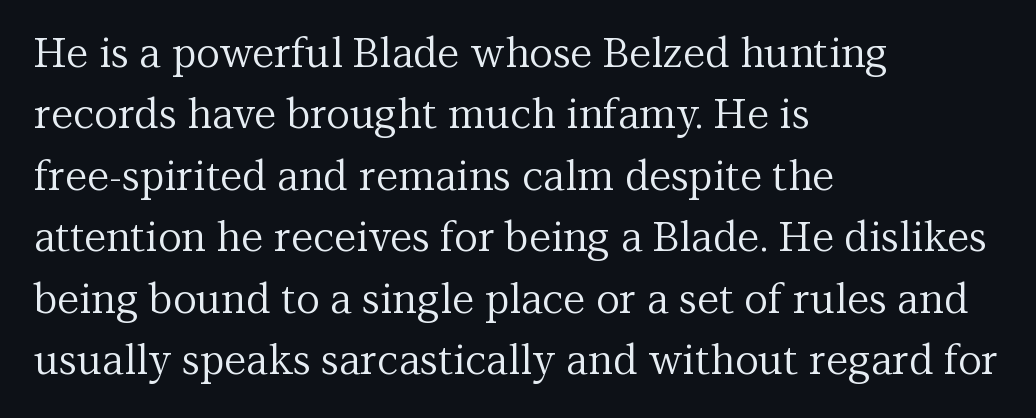
The image shows 41 px regular-weight serif type, upright; set left-aligned, normal line spacing (1.5x), normal letter spacing, not underlined; medium stroke contrast and a medium x-height.
